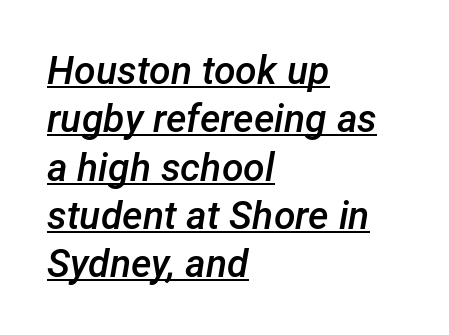
{"italic": "yes", "lean": "right", "slant_degrees": 12, "bold": "semi", "weight": "semibold", "width": "normal", "stroke_contrast": "low", "x_height": "medium", "monospaced": "no", "underline": "yes", "align": "left", "line_spacing_ratio": 1.24, "letter_spacing": "normal", "letter_spacing_em": 0.0, "glyph_px": 39}
